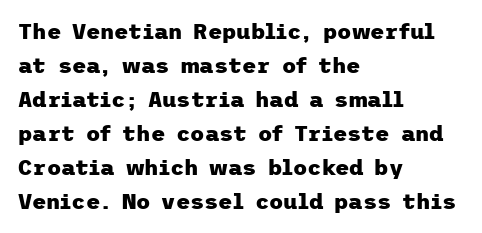
The image shows 22 px bold type, upright; set left-aligned, normal line spacing (1.55x), normal letter spacing, not underlined.
